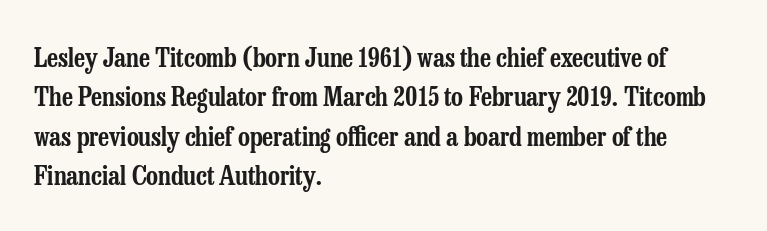
The image shows 26 px text type, upright; set left-aligned, normal line spacing (1.51x), normal letter spacing, not underlined.
